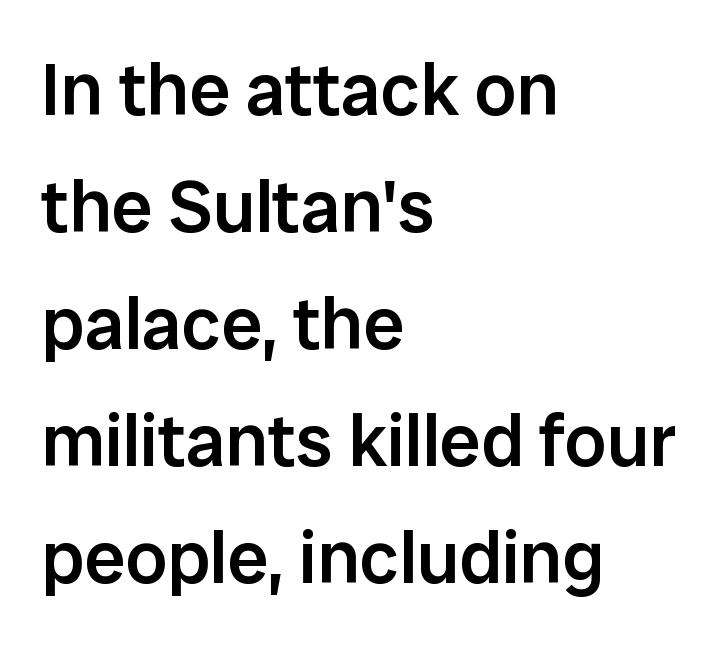
Q: Is the text bold? A: Semi-bold.
Q: Is the text italic (slanted)? A: No, it is upright.
Q: Is the typeface a serif or a sans-serif typeface? A: Sans-serif.
Q: Is the text underlined? A: No.
Q: How is the paragraph aligned? A: Left-aligned.
Q: Is the spacing between letters normal or unusually wide? A: Normal.
Q: Is the spacing between lines tight, normal or loose? A: Normal.
Q: Width (condensed, normal, or wide)? A: Normal.
Q: Stroke contrast? A: Low.
Q: x-height? A: Medium.
Q: Monospaced? A: No.
